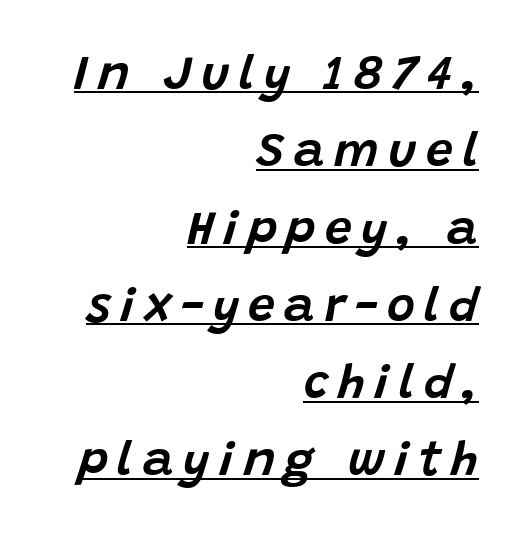
{"italic": "yes", "lean": "right", "slant_degrees": 15, "width": "normal", "stroke_contrast": "low", "x_height": "large", "monospaced": "no", "underline": "yes", "align": "right", "line_spacing": "normal", "line_spacing_ratio": 1.61, "letter_spacing": "wide", "letter_spacing_em": 0.2, "glyph_px": 48}
